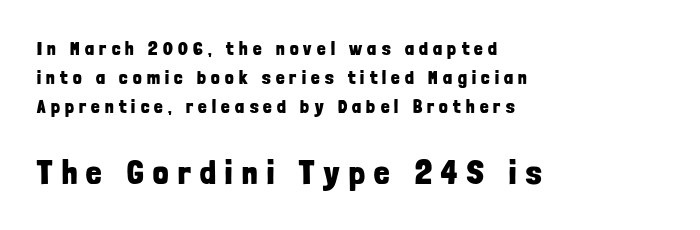
A student would call this left alignment; a typographer would say flush left, rag right. The rendering shows plain stroke endings on the letterforms — a sans-serif design. Compare the two chunks: the lower has the greater cap height. Nobody drew a line under any word here. Nope, not italic — everything's standing straight.
